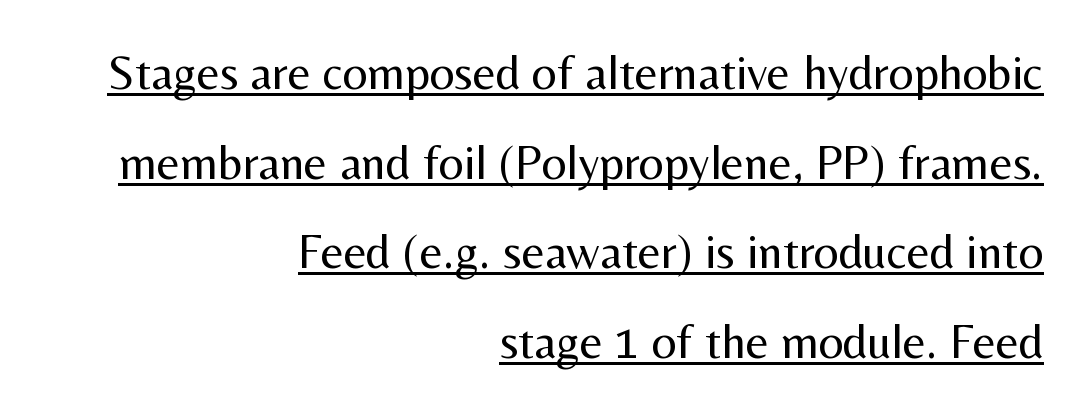
The image shows 49 px regular-weight sans-serif type, upright; set right-aligned, line spacing 1.83x, normal letter spacing, underlined; medium stroke contrast and a medium x-height.
